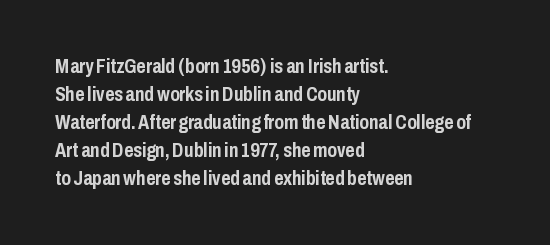
Its strokes are broad and dark, the hallmark of bold type. Plain, unruled lines of type. The paragraph shown leans on its left margin. Reading down the column, the eye jumps a familiar distance to each next line. Vertical strokes here are truly vertical.
